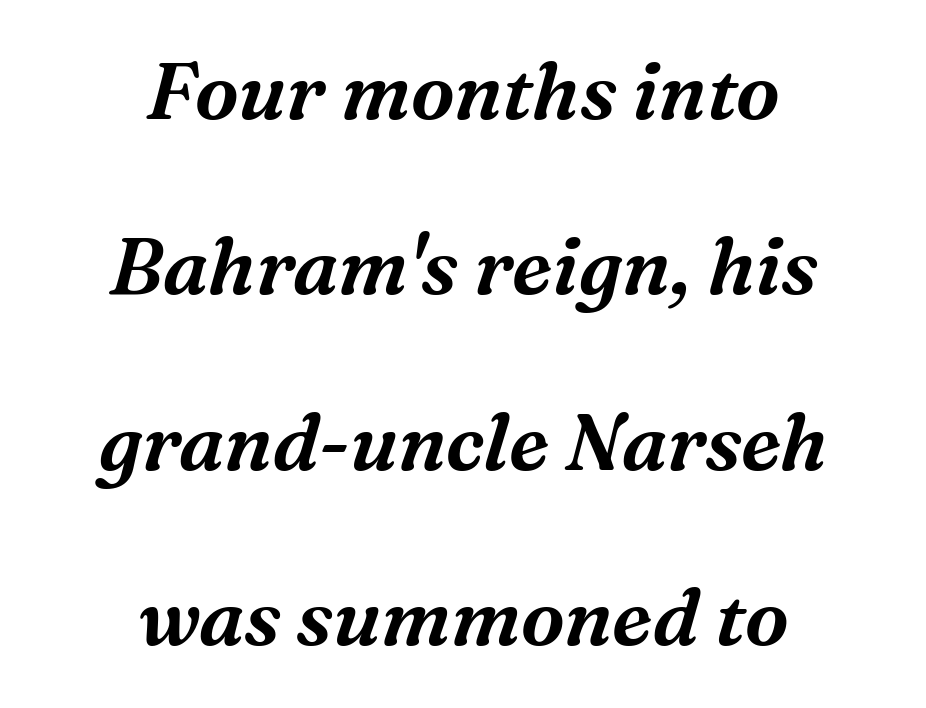
Which margin do the lines hug? Neither — every line sits in the middle. Italic? Definitely — the glyphs are oblique. The type is set solid horizontally, with unmodified tracking. Any mark beneath the type? The region is blank. Examine the stroke ends and you'll spot serifs.
